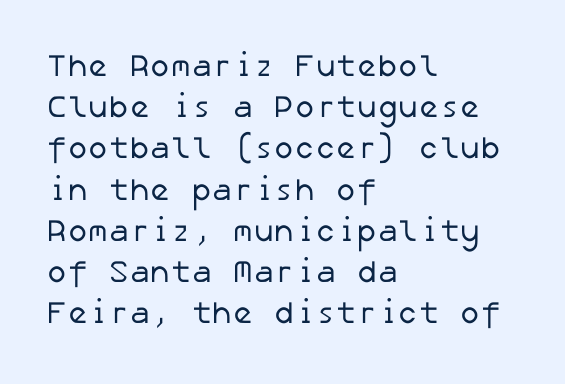
Q: Is the text bold? A: No.
Q: Is the typeface a serif or a sans-serif typeface? A: Sans-serif.
Q: Is the text underlined? A: No.
Q: How is the paragraph aligned? A: Left-aligned.
Q: Is the spacing between letters normal or unusually wide? A: Normal.
Q: Is the spacing between lines tight, normal or loose? A: Normal.
Q: Width (condensed, normal, or wide)? A: Normal.
Q: Stroke contrast? A: Low.
Q: x-height? A: Medium.
